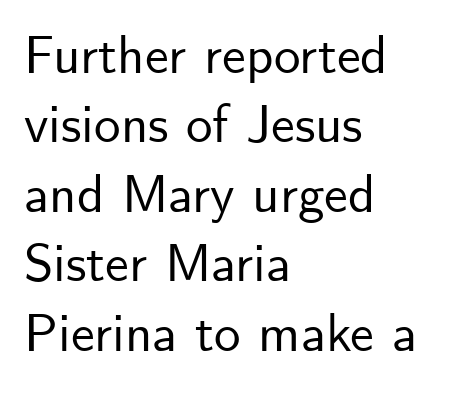
The image shows 53 px sans-serif type, upright; set left-aligned, normal line spacing (1.31x), normal letter spacing, not underlined; low stroke contrast and a small x-height.
